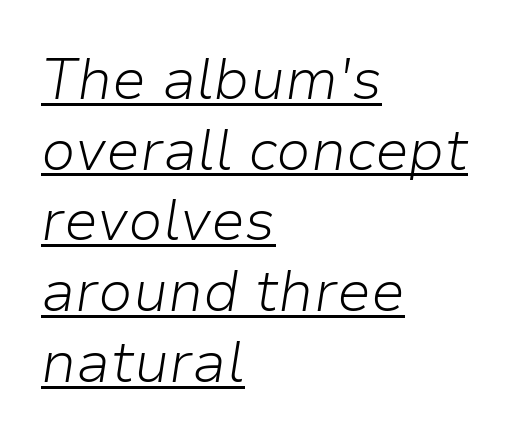
The image shows 57 px light type, italic (leaning right); set left-aligned, line spacing 1.24x, normal letter spacing, underlined; low stroke contrast and a medium x-height.
